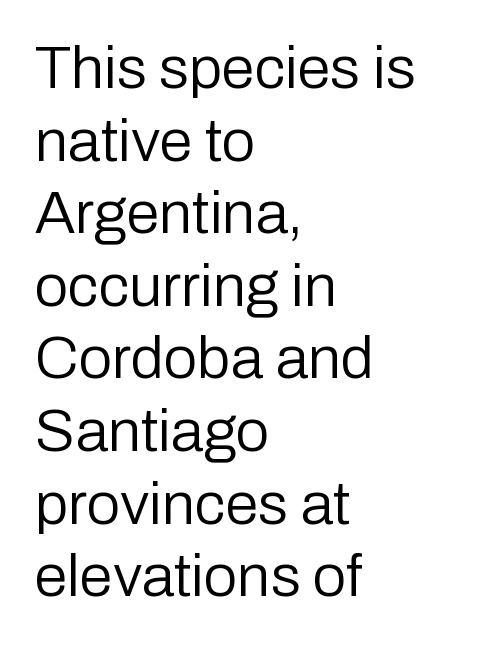
Compared with typical body copy, the letter spacing here is the same. Line starts are locked; line ends wander. The space directly below the letters is spotless. To sum up the face: it is a sans, with no serifs. Do the letters lean? They stand straight. Think standard paragraph weight, or any step lighter than that.
